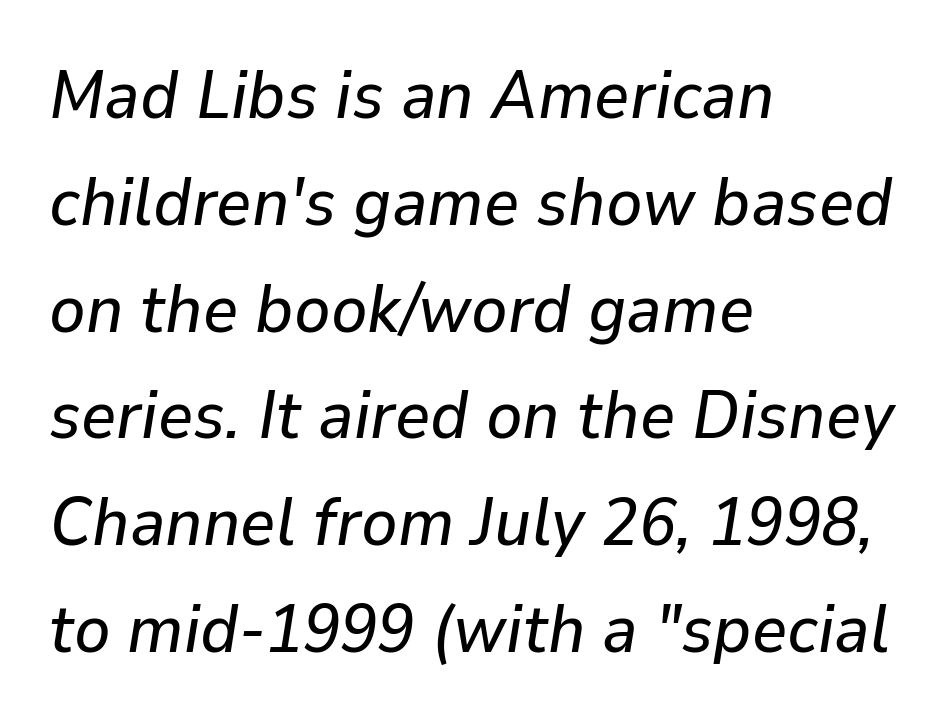
The image shows 68 px text type, italic (leaning right); set left-aligned, normal line spacing (1.57x), normal letter spacing, not underlined; low stroke contrast and a medium x-height.
